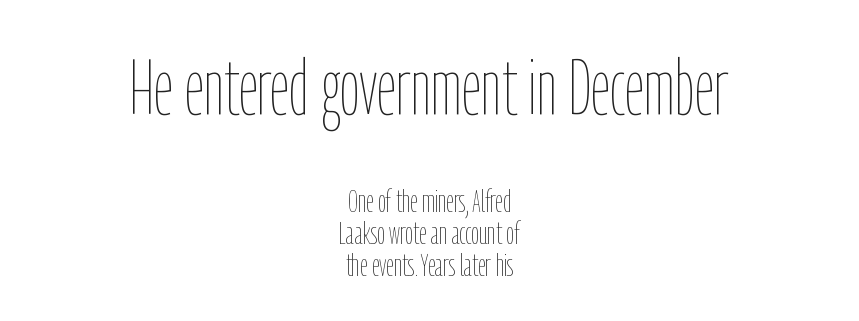
Q: Is the text bold? A: No.
Q: Is the text italic (slanted)? A: No, it is upright.
Q: Is the text underlined? A: No.
Q: How is the paragraph aligned? A: Centered.
Q: Is the spacing between letters normal or unusually wide? A: Normal.
Q: Is the spacing between lines tight, normal or loose? A: Tight.
Q: Which block of text is set in a larger size, the first (top) or the second (bottom)? A: The first (top) one.
Q: Width (condensed, normal, or wide)? A: Condensed.
Q: Stroke contrast? A: Low.
Q: x-height? A: Medium.
Q: Monospaced? A: No.
